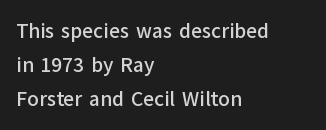
Q: Is the text italic (slanted)? A: No, it is upright.
Q: Is the text underlined? A: No.
Q: How is the paragraph aligned? A: Left-aligned.
Q: Is the spacing between letters normal or unusually wide? A: Normal.
Q: Is the spacing between lines tight, normal or loose? A: Normal.
